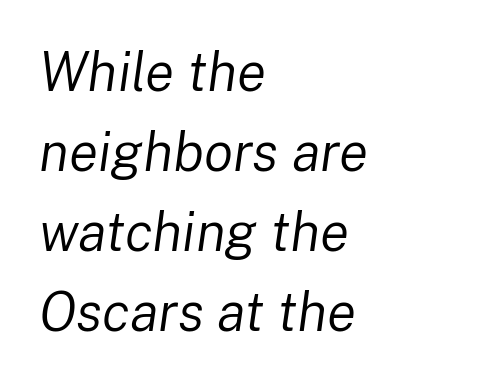
Q: Is the text bold? A: No.
Q: Is the text italic (slanted)? A: Yes, it leans right by about 8 degrees.
Q: Is the text underlined? A: No.
Q: How is the paragraph aligned? A: Left-aligned.
Q: Is the spacing between letters normal or unusually wide? A: Normal.
Q: Is the spacing between lines tight, normal or loose? A: Normal.
Q: Width (condensed, normal, or wide)? A: Normal.
Q: Stroke contrast? A: Low.
Q: x-height? A: Medium.
Q: Monospaced? A: No.
